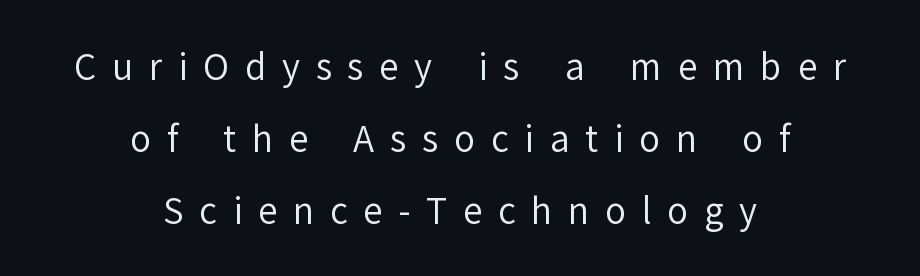
Proportional: the letters do not fall into vertical columns. The string is rendered with underlining switched off. Casual observation: everything's sitting right in the middle. The face used here is a sans, in the tradition of grotesques and geometrics. These glyphs show unthickened strokes, regular width or finer. The letters stand straight up with perfectly vertical stems.
